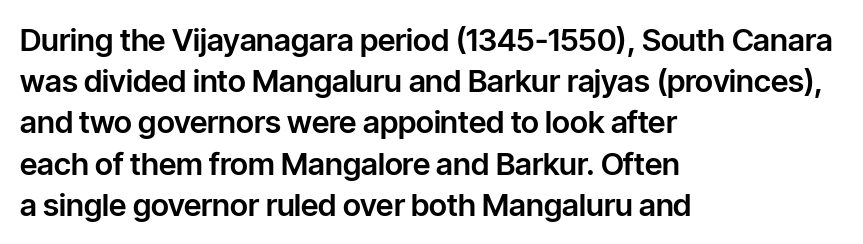
{"serif": "no", "italic": "no", "width": "normal", "stroke_contrast": "low", "x_height": "medium", "monospaced": "no", "underline": "no", "align": "left", "line_spacing": "normal", "line_spacing_ratio": 1.33, "letter_spacing": "normal", "letter_spacing_em": 0.0, "glyph_px": 31}
